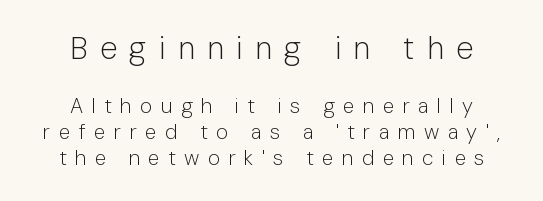
Q: Is the text bold? A: No.
Q: Is the text italic (slanted)? A: No, it is upright.
Q: Is the typeface a serif or a sans-serif typeface? A: Sans-serif.
Q: Is the text underlined? A: No.
Q: How is the paragraph aligned? A: Centered.
Q: Is the spacing between letters normal or unusually wide? A: Unusually wide.
Q: Is the spacing between lines tight, normal or loose? A: Normal.
Q: Which block of text is set in a larger size, the first (top) or the second (bottom)? A: The first (top) one.
Q: Width (condensed, normal, or wide)? A: Normal.
Q: Stroke contrast? A: Low.
Q: x-height? A: Medium.
Q: Monospaced? A: No.
